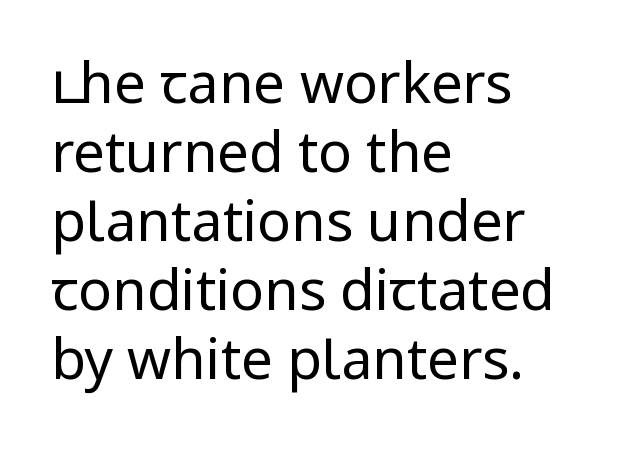
Compared with a centered layout, this one pins lines to the left instead. A typesetter would mark this as roman, not italic. Each letter's strokes conclude bluntly, with no projecting serifs. This sample uses plain, unmodified letter spacing. Stroke thickness stays within the range of a standard reading face or lighter. Decoration check: the copy has no underline.
